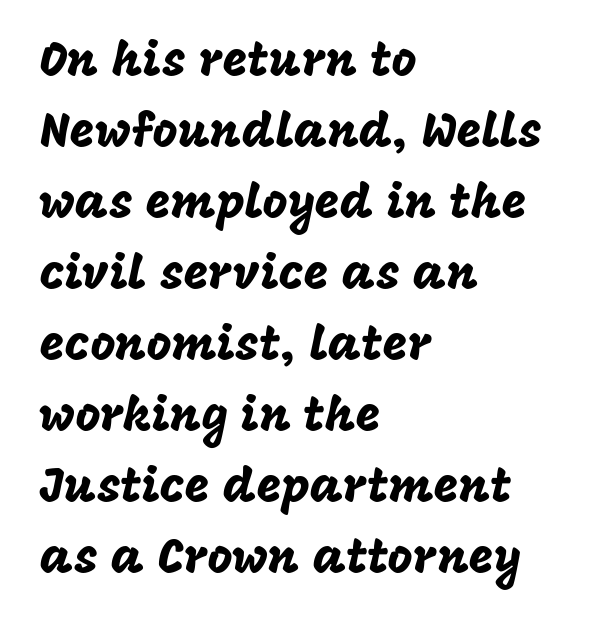
The image shows 48 px sans-serif type; set left-aligned, normal line spacing (1.48x), normal letter spacing, not underlined; low stroke contrast and a large x-height.
